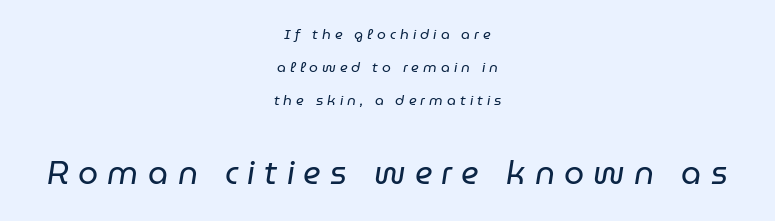
You could not count columns in this text — the font is proportionally spaced. Note: smaller setting up top, larger setting below. Counters stay open thanks to moderate or lighter strokes. The letters are slanted; this is an italic face. Any mark beneath the type? The region is blank.
